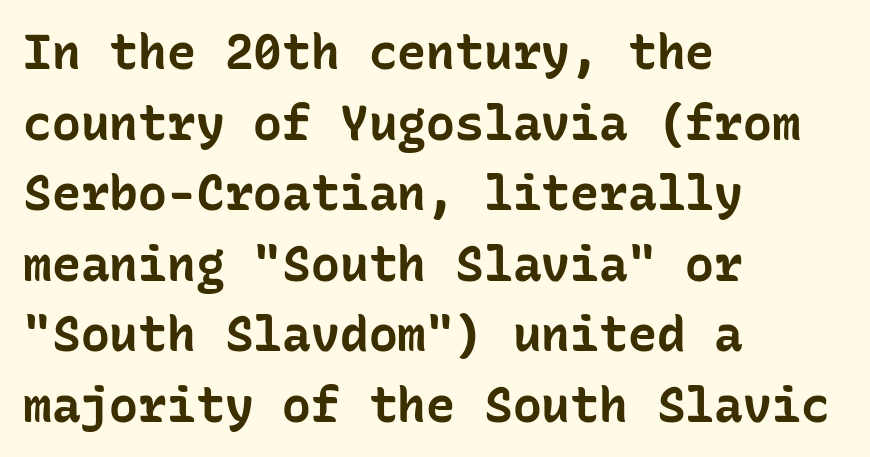
Q: Is the text bold? A: Yes.
Q: Is the text italic (slanted)? A: No, it is upright.
Q: Is the typeface a serif or a sans-serif typeface? A: Sans-serif.
Q: Is the text underlined? A: No.
Q: How is the paragraph aligned? A: Left-aligned.
Q: Is the spacing between letters normal or unusually wide? A: Normal.
Q: Is the spacing between lines tight, normal or loose? A: Normal.
Q: Width (condensed, normal, or wide)? A: Normal.
Q: Stroke contrast? A: Low.
Q: x-height? A: Medium.
Q: Monospaced? A: Yes.
